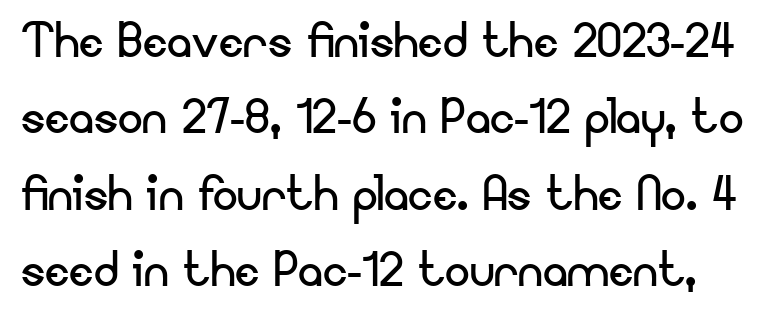
This sample has the flowing, uneven cadence of proportional lettering. The lettering holds an erect, upright posture throughout. The type is set solid horizontally, with unmodified tracking. Type style note: lacks serifs. Each stroke keeps to a modest, everyday thickness or less. Each row of text sits above clean, open space.
